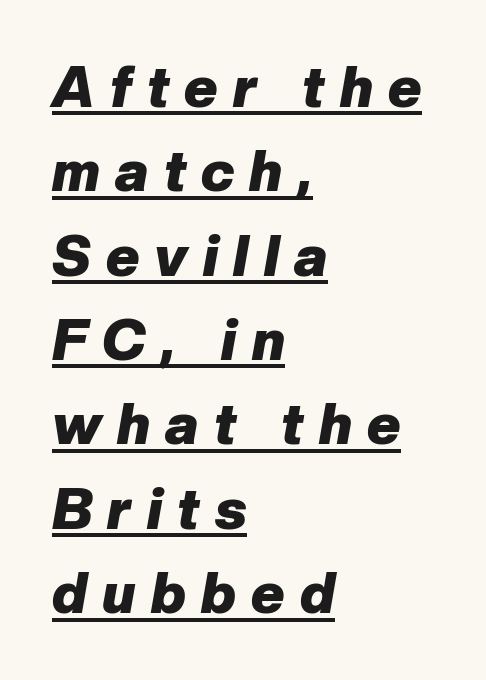
Rendered with sloped, italic letterforms. The glyphs have the mass of a bold cut. Quick note: interline space is typical. Caption: multi-line text, flush left, ragged right. The gaps between neighbouring characters are conspicuously large.
